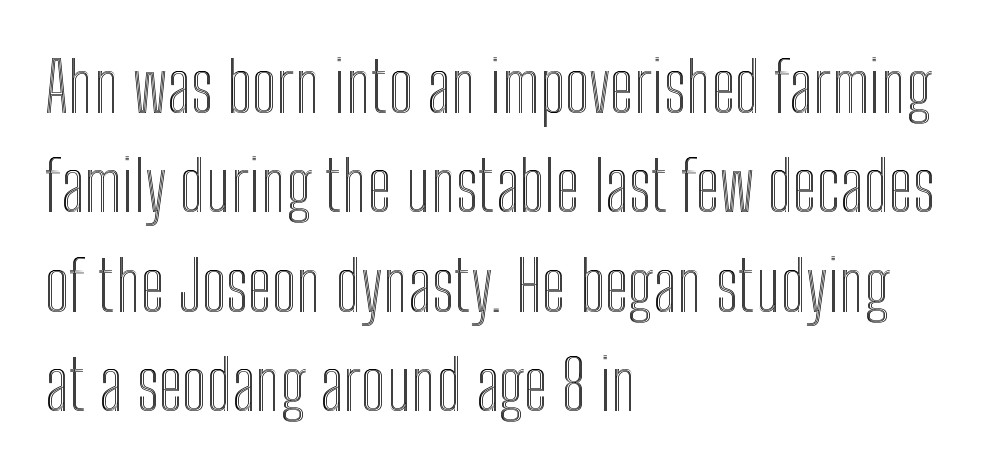
Q: Is the text italic (slanted)? A: No, it is upright.
Q: Is the text underlined? A: No.
Q: How is the paragraph aligned? A: Left-aligned.
Q: Is the spacing between letters normal or unusually wide? A: Normal.
Q: Is the spacing between lines tight, normal or loose? A: Normal.
Q: Width (condensed, normal, or wide)? A: Condensed.
Q: x-height? A: Medium.
Q: Monospaced? A: No.
